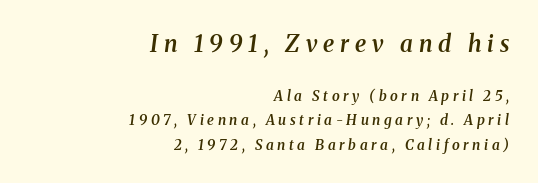
The image shows 23 px text type, italic (leaning right); set right-aligned, line spacing 1.73x, unusually wide letter spacing (+0.26 em), not underlined; the first (top) block is 1.64x larger.
